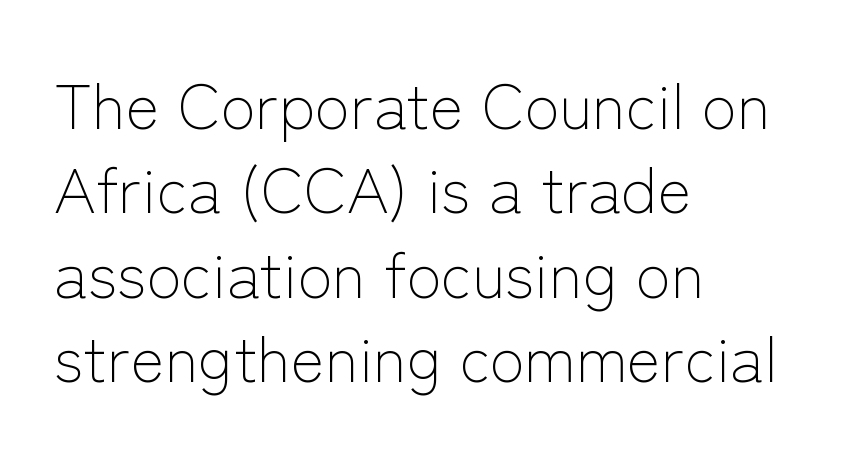
Characters follow at the spacing the type designer built in. No extra ink here — the face is not bold. This sample is left-justified, so line endings fall wherever the words run out. A clean baseline with only descenders dipping below it.
